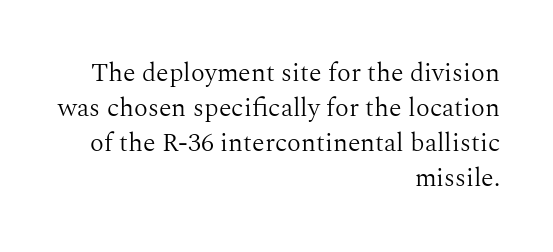
The image shows 26 px text type, upright; set right-aligned, normal line spacing (1.34x), normal letter spacing, not underlined.
